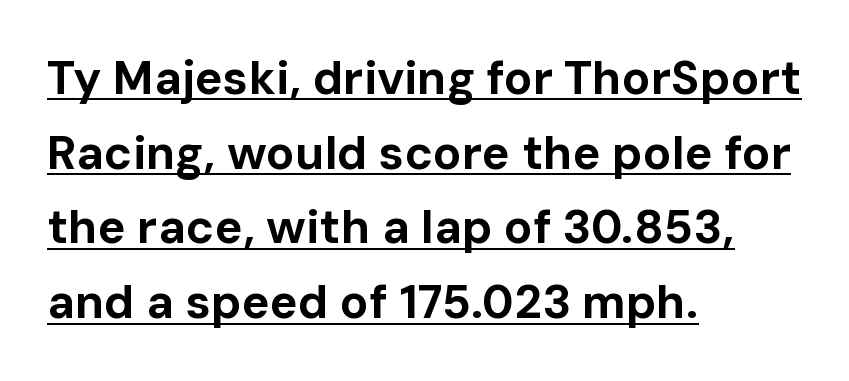
The image shows 47 px bold sans-serif type, upright; set left-aligned, normal line spacing (1.59x), normal letter spacing, underlined; low stroke contrast and a medium x-height.
